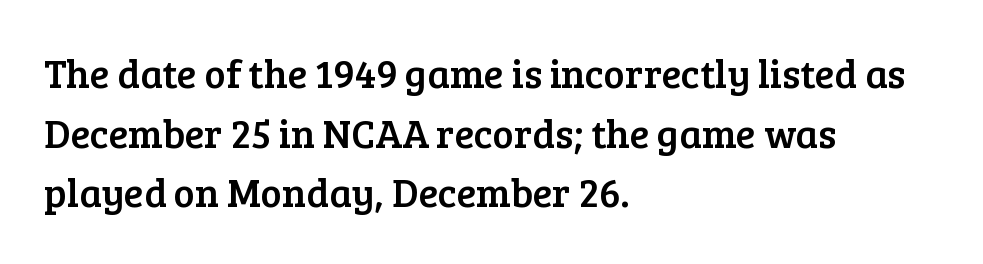
Q: Is the text italic (slanted)? A: No, it is upright.
Q: Is the typeface a serif or a sans-serif typeface? A: Serif.
Q: Is the text underlined? A: No.
Q: How is the paragraph aligned? A: Left-aligned.
Q: Is the spacing between letters normal or unusually wide? A: Normal.
Q: Is the spacing between lines tight, normal or loose? A: Normal.
Q: Width (condensed, normal, or wide)? A: Normal.
Q: Stroke contrast? A: Low.
Q: x-height? A: Medium.
Q: Monospaced? A: No.
